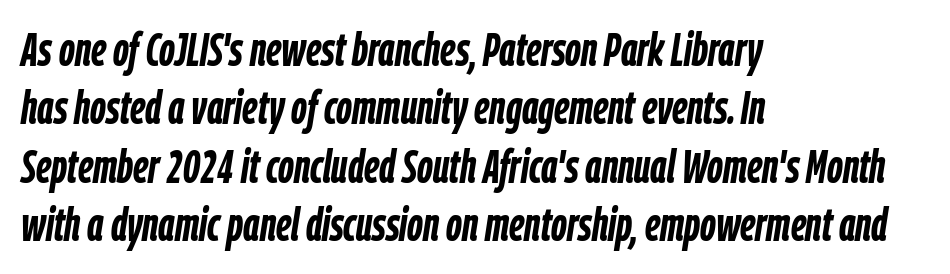
The image shows 46 px semibold, condensed type, italic (leaning right); set left-aligned, normal line spacing (1.27x), normal letter spacing, not underlined; low stroke contrast and a medium x-height.
